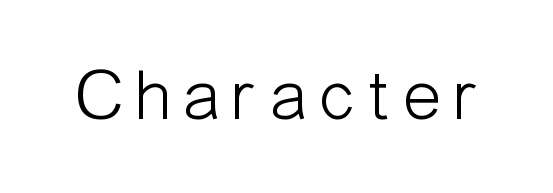
{"serif": "no", "italic": "no", "bold": "no", "weight": "light", "width": "condensed", "stroke_contrast": "low", "x_height": "medium", "monospaced": "no", "underline": "no", "glyph_px": 73}
